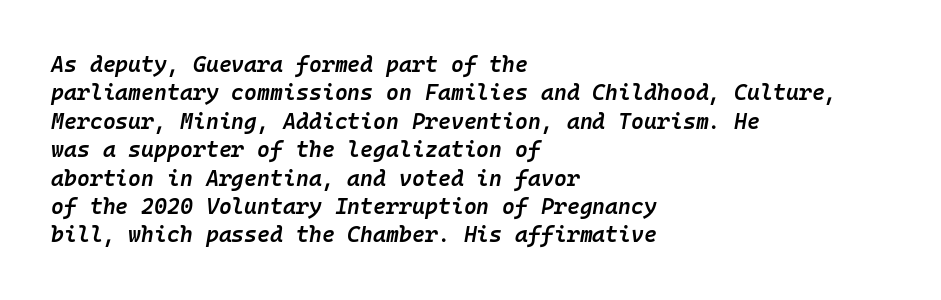
{"italic": "yes", "lean": "right", "slant_degrees": 10, "bold": "semi", "underline": "no", "align": "left", "line_spacing": "normal", "line_spacing_ratio": 1.29, "letter_spacing": "normal", "letter_spacing_em": 0.0, "glyph_px": 22}
